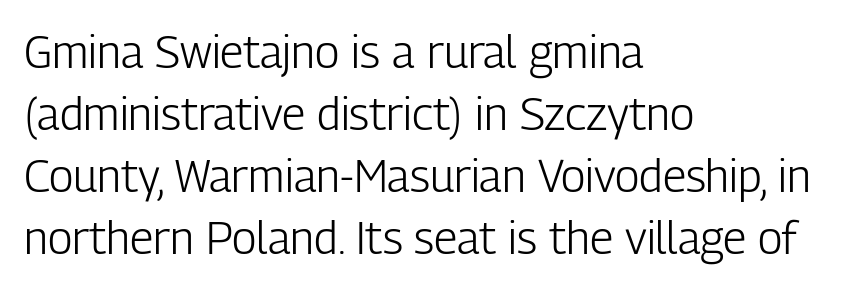
No letter is thick-stroked: the sample isn't bold. Unlike a traditional serif, this face leaves its strokes unadorned. A student would call this left alignment; a typographer would say flush left, rag right. The letters sit at their default tracking, neither squeezed nor spread. It's the straight-up-and-down kind of type. Think of a printed novel: that variable character pitch is what you see here.
